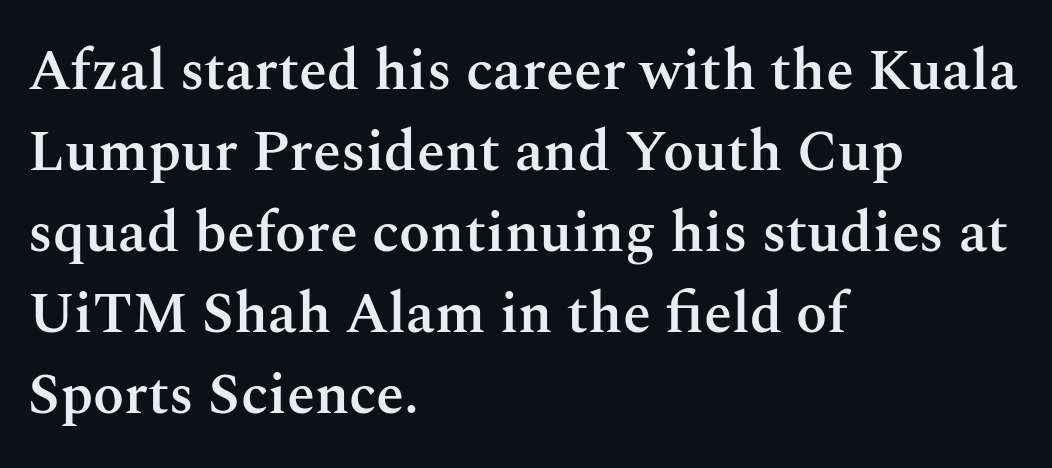
The image shows 57 px semibold serif type, upright; set left-aligned, normal line spacing (1.42x), normal letter spacing, not underlined; medium stroke contrast and a medium x-height.
